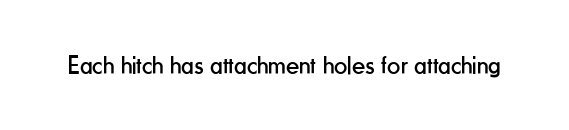
The image shows 26 px text type, upright; set normal letter spacing, not underlined.
